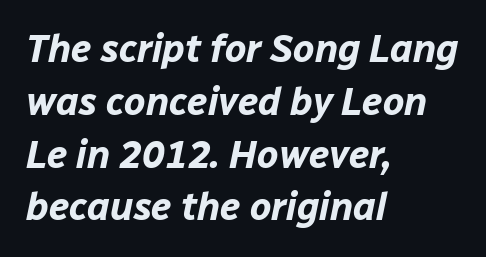
Q: Is the text bold? A: Yes.
Q: Is the text italic (slanted)? A: Yes, it leans right by about 12 degrees.
Q: Is the text underlined? A: No.
Q: How is the paragraph aligned? A: Left-aligned.
Q: Is the spacing between letters normal or unusually wide? A: Normal.
Q: Is the spacing between lines tight, normal or loose? A: Normal.
Q: Width (condensed, normal, or wide)? A: Normal.
Q: Stroke contrast? A: Low.
Q: x-height? A: Medium.
Q: Monospaced? A: No.
